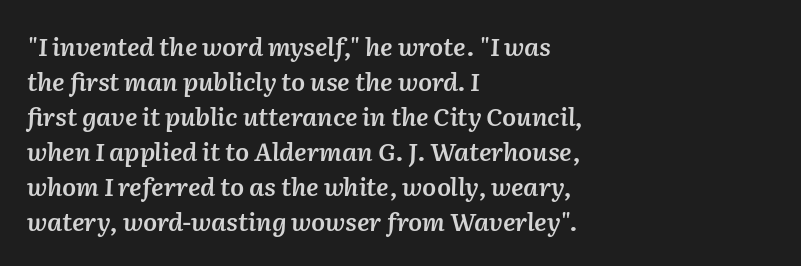
The image shows 25 px text type, italic (leaning right); set left-aligned, normal line spacing (1.4x), normal letter spacing, not underlined.
